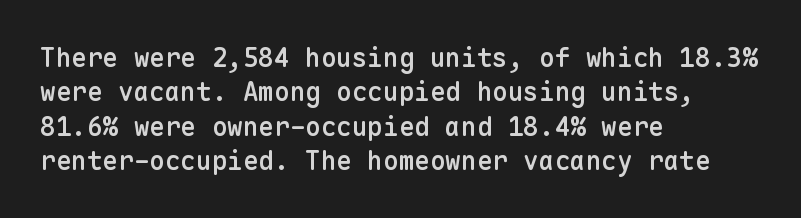
Q: Is the text bold? A: Semi-bold.
Q: Is the text italic (slanted)? A: No, it is upright.
Q: Is the text underlined? A: No.
Q: How is the paragraph aligned? A: Left-aligned.
Q: Is the spacing between letters normal or unusually wide? A: Normal.
Q: Is the spacing between lines tight, normal or loose? A: Normal.
